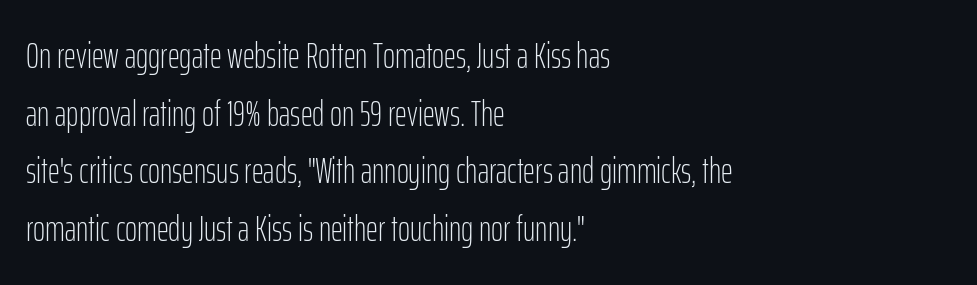
The image shows 37 px light, condensed sans-serif type, upright; set left-aligned, normal line spacing (1.56x), normal letter spacing, not underlined; low stroke contrast and a medium x-height.
